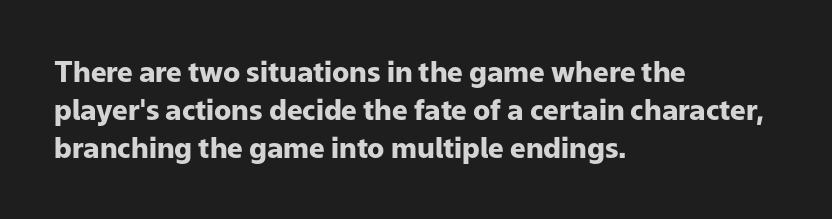
The axis of the letterforms is exactly vertical. The rows are spaced the way most documents space them. Do the characters align in a grid? No, the font is proportional. Strong, thick strokes mark this as bold type. Descenders hang freely into open space. The face used here is a sans, in the tradition of grotesques and geometrics.
